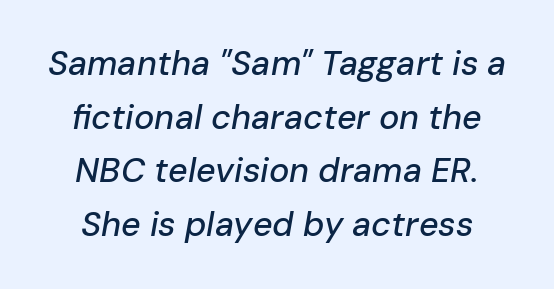
The foot of each line stays bare and open. The line texture is even and compact thanks to regular tracking. The font's italic variant was chosen for this text. The passage shown stacks its lines at a standard gap. Looks like regular typesetting: each glyph gets only the width it needs.
